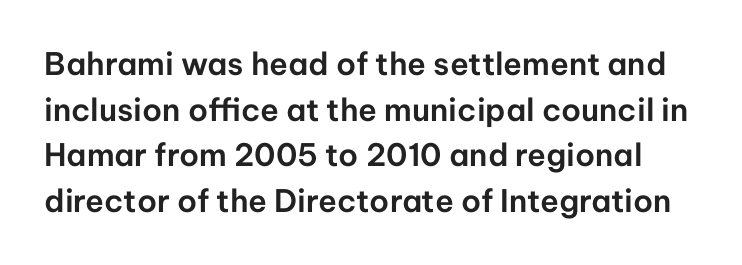
{"serif": "no", "italic": "no", "width": "normal", "stroke_contrast": "low", "x_height": "medium", "monospaced": "no", "underline": "no", "line_spacing": "normal", "line_spacing_ratio": 1.47, "letter_spacing": "normal", "letter_spacing_em": 0.0, "glyph_px": 31}
